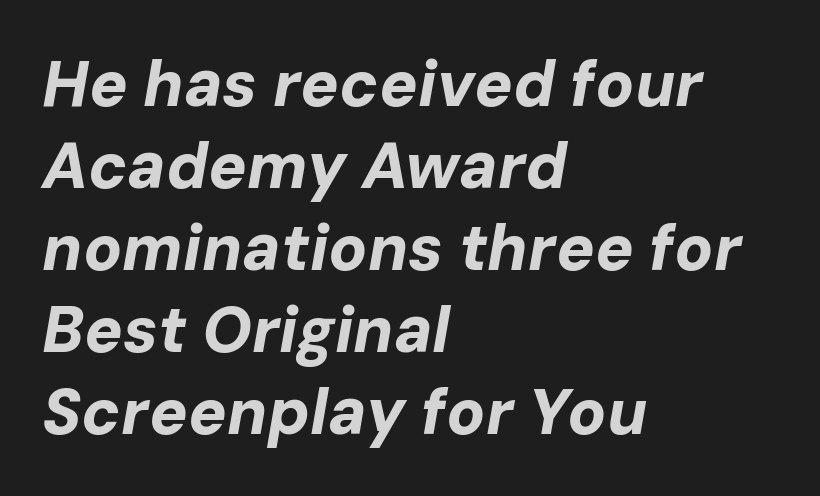
The image shows 64 px bold type, italic (leaning right); set left-aligned, normal line spacing (1.28x), normal letter spacing, not underlined; low stroke contrast and a medium x-height.
